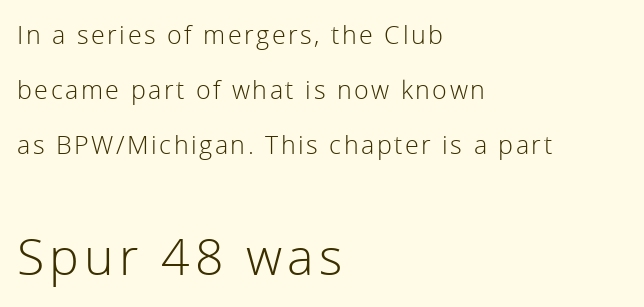
Stems and bowls with no extra thickness — not bold. Summary of vertical rhythm: relaxed, with wide interline spacing. Look at the bottom of the vertical strokes: they stop flat, with no serifs. The lines are quadded left. Varying glyph widths throughout — classic text-font behaviour.
